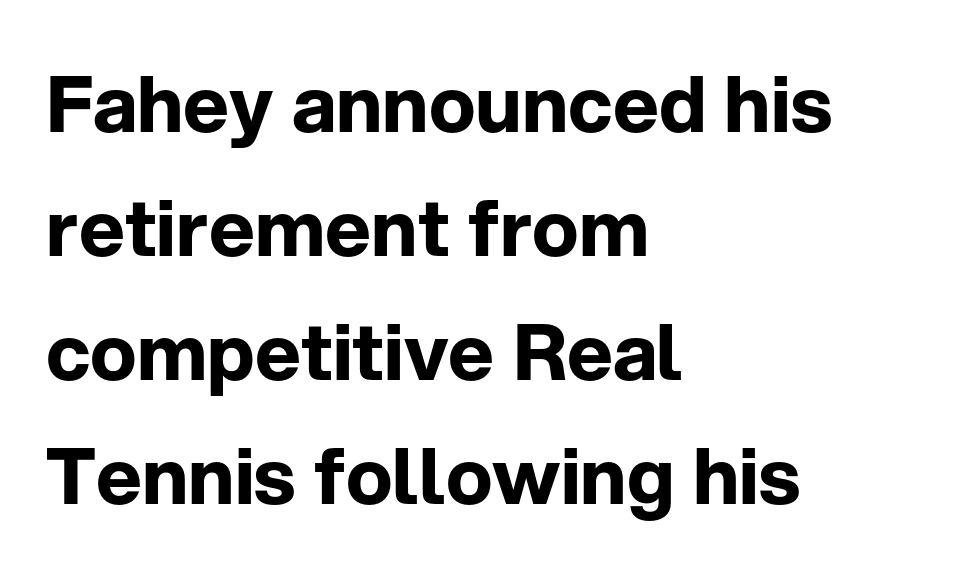
Q: Is the text bold? A: Yes.
Q: Is the text italic (slanted)? A: No, it is upright.
Q: Is the typeface a serif or a sans-serif typeface? A: Sans-serif.
Q: Is the text underlined? A: No.
Q: How is the paragraph aligned? A: Left-aligned.
Q: Is the spacing between letters normal or unusually wide? A: Normal.
Q: Is the spacing between lines tight, normal or loose? A: Normal.
Q: Width (condensed, normal, or wide)? A: Normal.
Q: Stroke contrast? A: Low.
Q: x-height? A: Medium.
Q: Monospaced? A: No.
